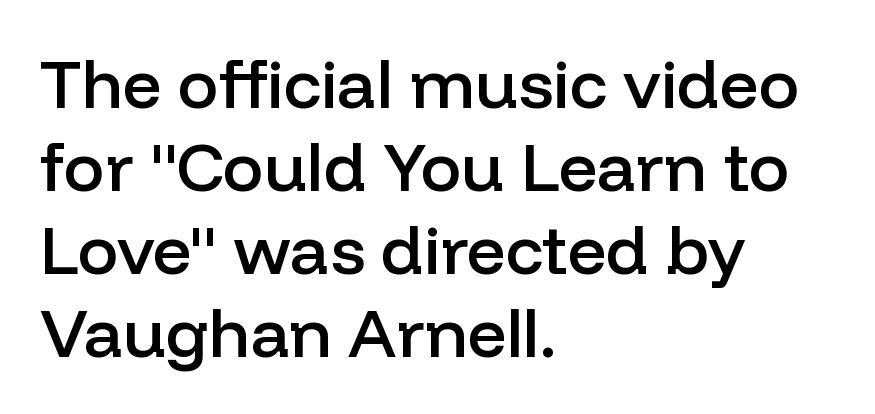
Q: Is the text bold? A: Semi-bold.
Q: Is the text italic (slanted)? A: No, it is upright.
Q: Is the typeface a serif or a sans-serif typeface? A: Sans-serif.
Q: Is the text underlined? A: No.
Q: How is the paragraph aligned? A: Left-aligned.
Q: Is the spacing between letters normal or unusually wide? A: Normal.
Q: Width (condensed, normal, or wide)? A: Normal.
Q: Stroke contrast? A: Low.
Q: x-height? A: Medium.
Q: Monospaced? A: No.
